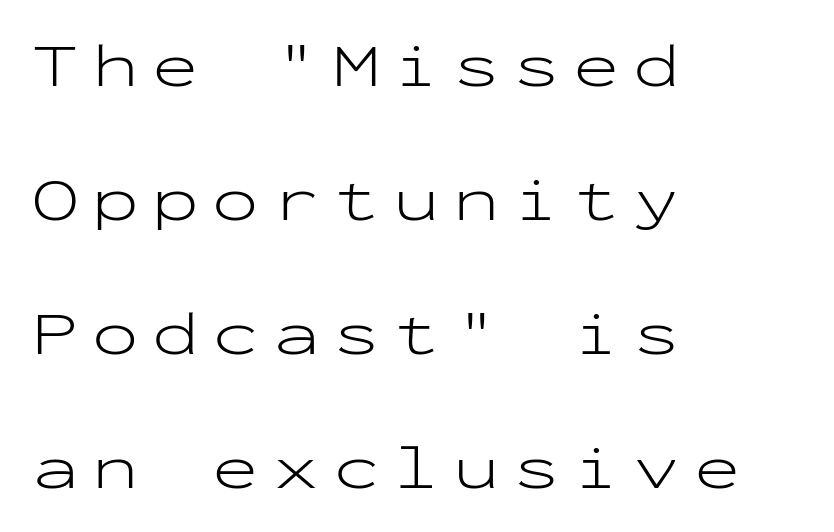
The image shows 62 px light, wide sans-serif type, upright, monospaced; set left-aligned, loose line spacing (2.16x), unusually wide letter spacing (+0.22 em), not underlined; low stroke contrast and a medium x-height.
